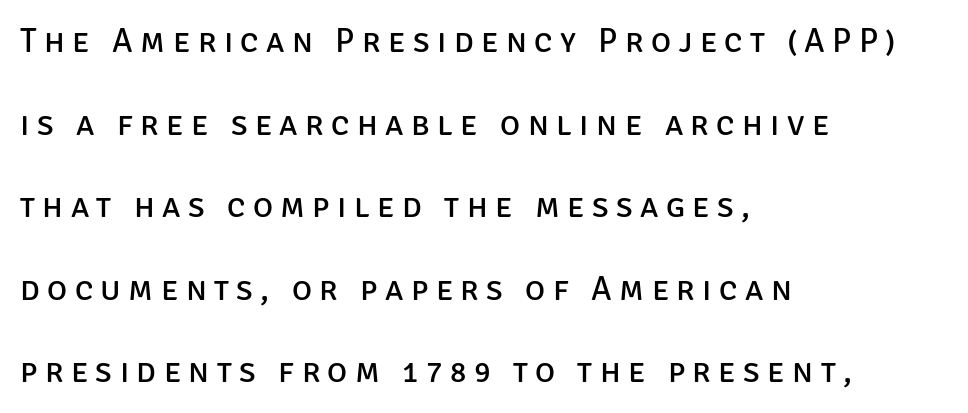
Q: Is the text bold? A: No.
Q: Is the text italic (slanted)? A: No, it is upright.
Q: Is the typeface a serif or a sans-serif typeface? A: Sans-serif.
Q: Is the text underlined? A: No.
Q: How is the paragraph aligned? A: Left-aligned.
Q: Is the spacing between letters normal or unusually wide? A: Unusually wide.
Q: Is the spacing between lines tight, normal or loose? A: Loose.
Q: Width (condensed, normal, or wide)? A: Normal.
Q: Stroke contrast? A: Low.
Q: x-height? A: Large.
Q: Monospaced? A: No.
